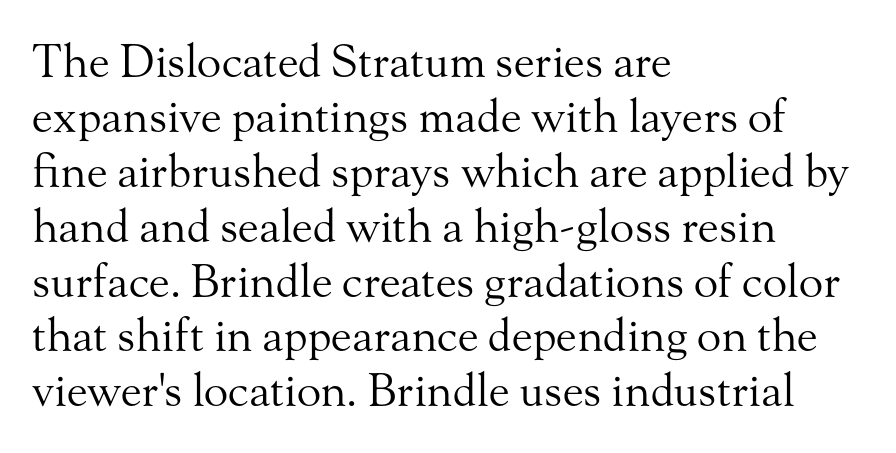
The image shows 45 px regular-weight serif type, upright; set left-aligned, line spacing 1.22x, normal letter spacing, not underlined; medium stroke contrast and a small x-height.
